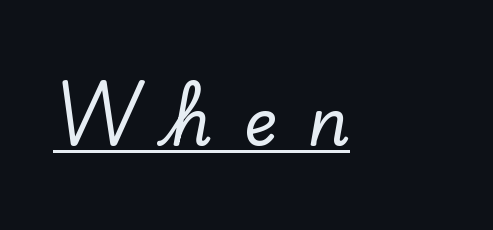
{"serif": "yes", "width": "normal", "stroke_contrast": "low", "x_height": "small", "monospaced": "no", "underline": "yes", "letter_spacing": "wide", "letter_spacing_em": 0.47, "glyph_px": 65}
